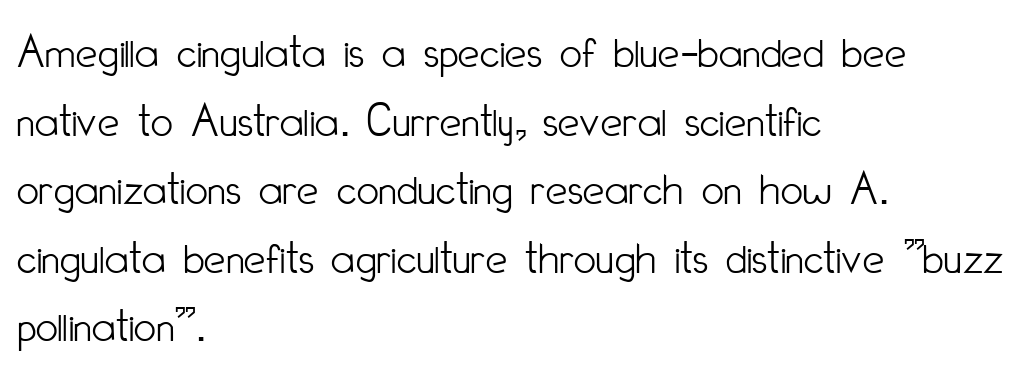
The rendering keeps characters at their native spacing. The specimen reads as upright at a glance. The letters advance in unequal steps, a hallmark of proportional type. How would I describe the line gaps? Plain and ordinary. The letterforms sit at book weight or below. Look at the bottom of the vertical strokes: they stop flat, with no serifs.
